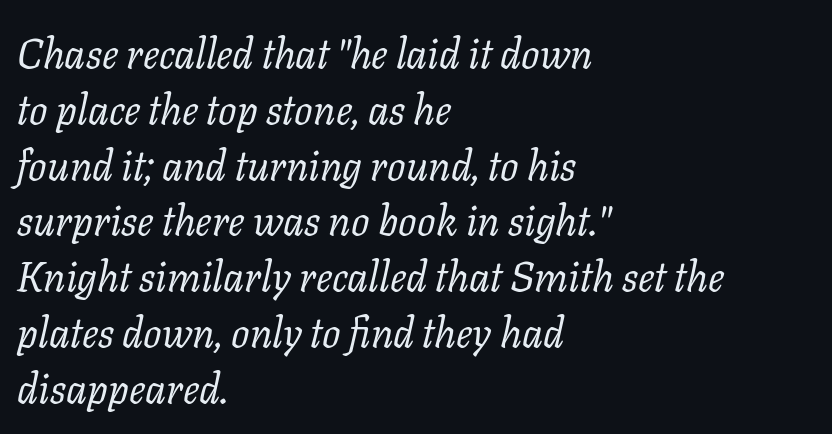
{"serif": "yes", "italic": "yes", "lean": "right", "slant_degrees": 11, "bold": "no", "weight": "regular", "width": "normal", "stroke_contrast": "low", "x_height": "medium", "monospaced": "no", "underline": "no", "align": "left", "line_spacing": "normal", "line_spacing_ratio": 1.36, "letter_spacing": "normal", "letter_spacing_em": 0.0, "glyph_px": 41}
